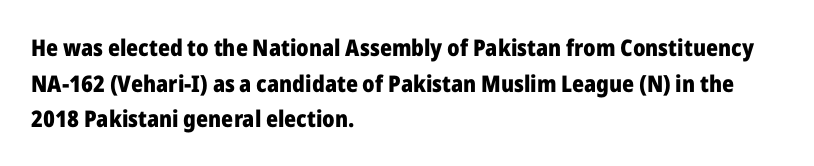
{"italic": "no", "bold": "yes", "underline": "no", "align": "left", "line_spacing": "normal", "line_spacing_ratio": 1.55, "letter_spacing": "normal", "letter_spacing_em": 0.0, "glyph_px": 23}
